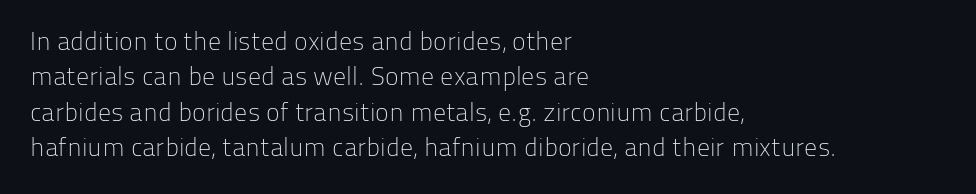
Vertically, the passage feels balanced, rows spaced as you'd expect. No italicization has been applied; the sample stays upright. A bare baseline throughout the passage. Think standard paragraph weight, or any step lighter than that.
